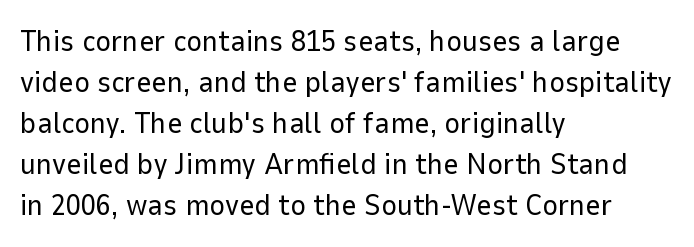
{"serif": "no", "italic": "no", "bold": "no", "weight": "regular", "width": "normal", "stroke_contrast": "low", "x_height": "medium", "monospaced": "no", "underline": "no", "align": "left", "line_spacing": "normal", "line_spacing_ratio": 1.37, "letter_spacing": "normal", "letter_spacing_em": 0.0, "glyph_px": 30}
